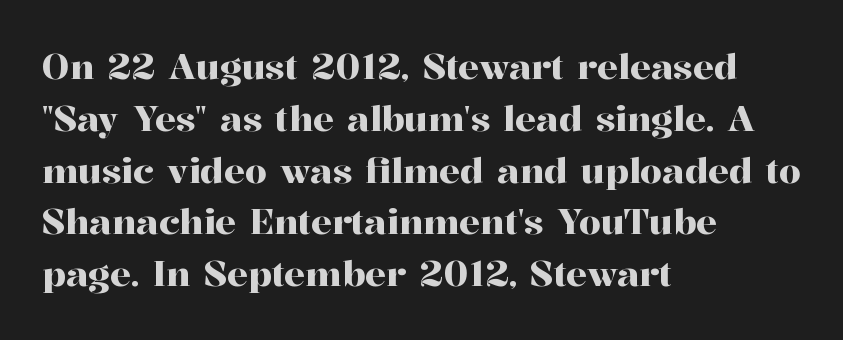
You could not count columns in this text — the font is proportionally spaced. The tracking reads as untouched default to a designer's eye. Vertical strokes here are truly vertical. Teacher's note: observe the even left margin — that is flush-left alignment. This block has exactly the height ordinary leading produces.
